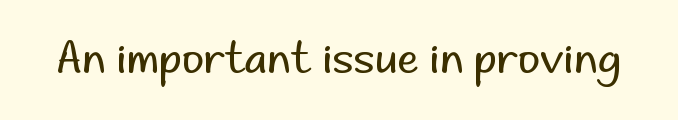
Inter-character spacing is left at the font's built-in metrics. Stem width sits at or under what a default text font uses. Character widths vary here, with narrow letters taking less room than wide ones. The axis of the letterforms is exactly vertical. Nope, no serifs anywhere on these letters. A clean baseline with only descenders dipping below it.
